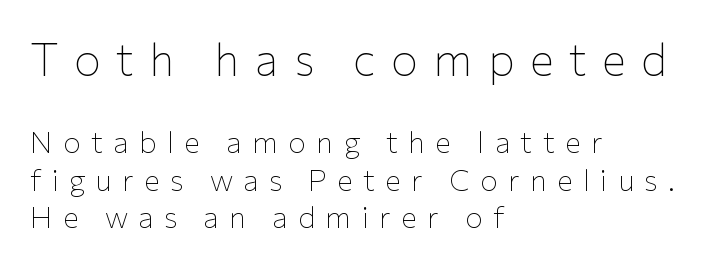
Q: Is the text bold? A: No.
Q: Is the text italic (slanted)? A: No, it is upright.
Q: Is the typeface a serif or a sans-serif typeface? A: Sans-serif.
Q: Is the text underlined? A: No.
Q: How is the paragraph aligned? A: Left-aligned.
Q: Is the spacing between letters normal or unusually wide? A: Unusually wide.
Q: Is the spacing between lines tight, normal or loose? A: Normal.
Q: Which block of text is set in a larger size, the first (top) or the second (bottom)? A: The first (top) one.
Q: Width (condensed, normal, or wide)? A: Normal.
Q: Stroke contrast? A: Low.
Q: x-height? A: Medium.
Q: Monospaced? A: No.
